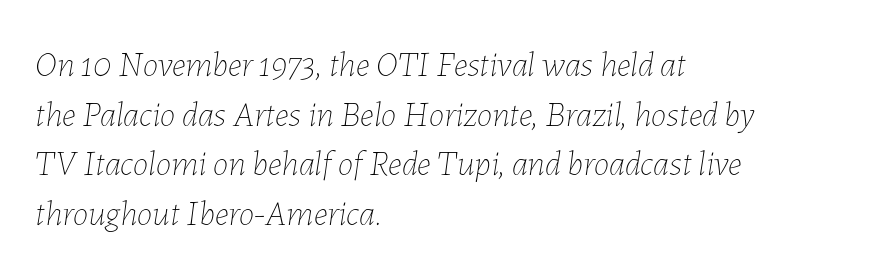
The image shows 35 px thin type, italic (leaning right); set left-aligned, normal line spacing (1.42x), normal letter spacing, not underlined; low stroke contrast and a medium x-height.
